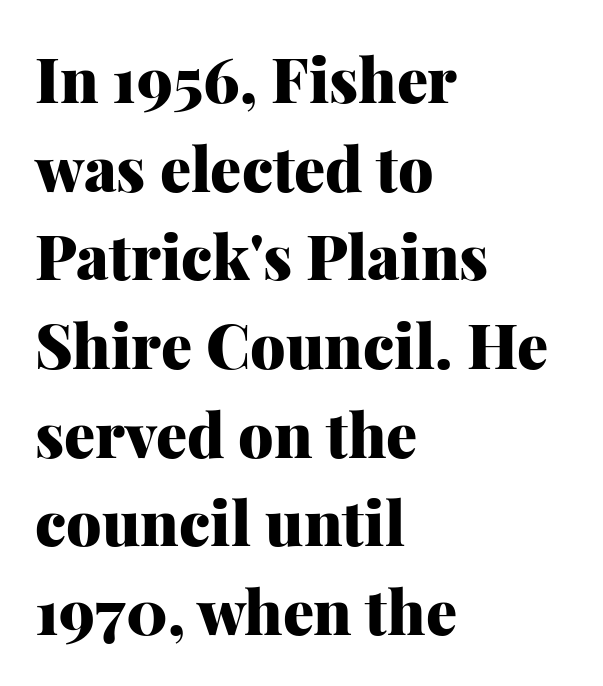
Looks like regular typesetting: each glyph gets only the width it needs. Its strokes are broad and dark, the hallmark of bold type. Decoration check: the copy has no underline. These lines stack with their left ends in a neat column.
